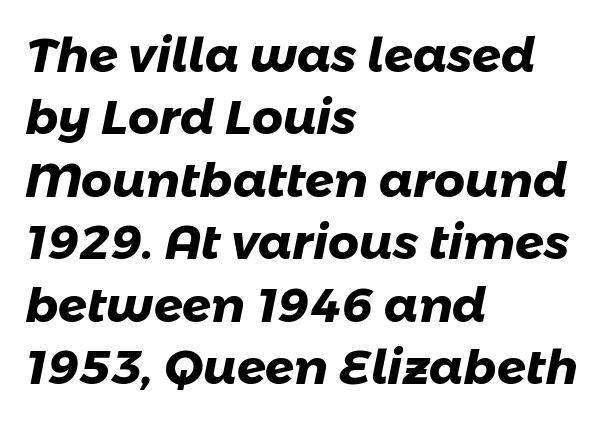
{"serif": "no", "bold": "yes", "weight": "heavy", "width": "normal", "stroke_contrast": "low", "x_height": "medium", "monospaced": "no", "underline": "no", "align": "left", "line_spacing": "normal", "line_spacing_ratio": 1.3, "letter_spacing": "normal", "letter_spacing_em": 0.0, "glyph_px": 48}
